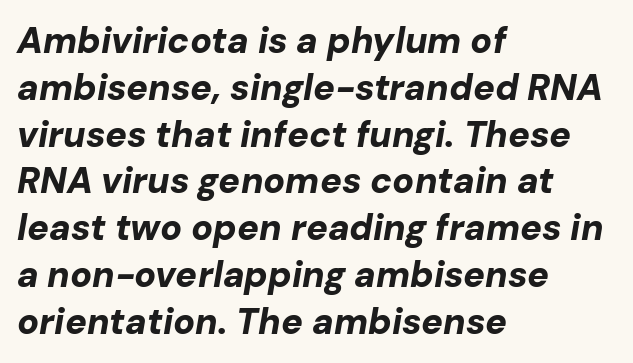
The image shows 36 px bold type, italic (leaning right); set left-aligned, normal line spacing (1.3x), normal letter spacing, not underlined; low stroke contrast and a medium x-height.
